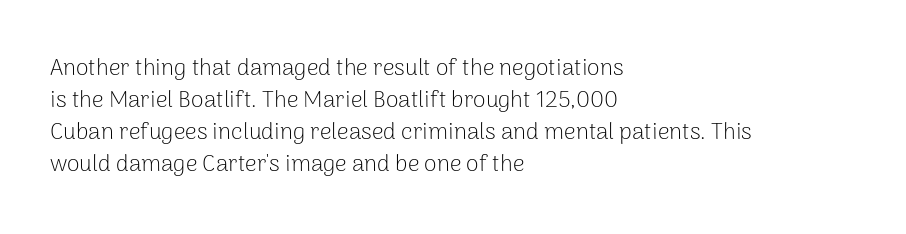
{"italic": "no", "bold": "no", "underline": "no", "align": "left", "line_spacing": "normal", "line_spacing_ratio": 1.39, "letter_spacing": "normal", "letter_spacing_em": 0.0, "glyph_px": 23}
